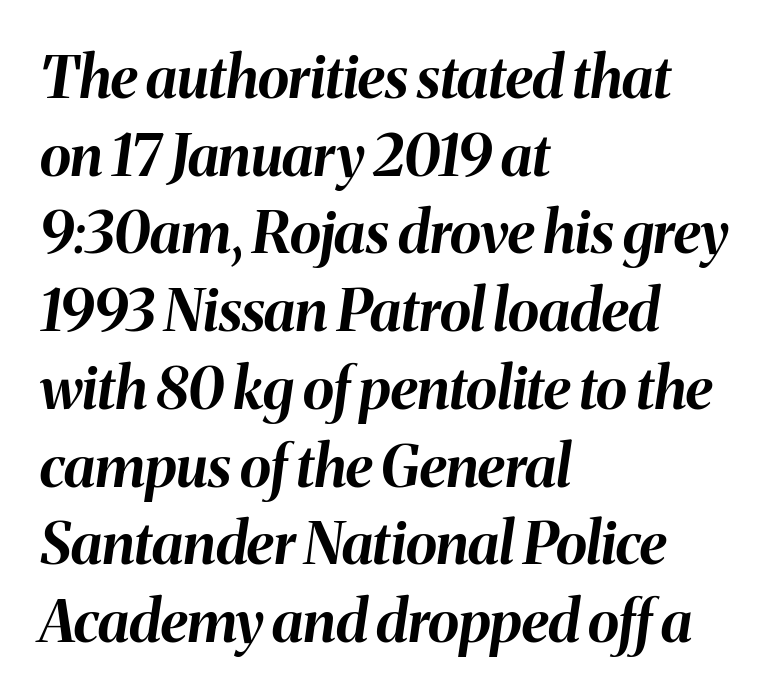
The image shows 58 px bold type, italic (leaning right); set left-aligned, normal line spacing (1.34x), normal letter spacing, not underlined; medium stroke contrast and a medium x-height.
